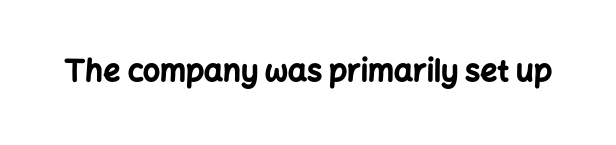
Q: Is the text bold? A: Yes.
Q: Is the text italic (slanted)? A: No, it is upright.
Q: Is the typeface a serif or a sans-serif typeface? A: Sans-serif.
Q: Is the text underlined? A: No.
Q: Is the spacing between letters normal or unusually wide? A: Normal.
Q: Width (condensed, normal, or wide)? A: Normal.
Q: Stroke contrast? A: Low.
Q: x-height? A: Medium.
Q: Monospaced? A: No.
